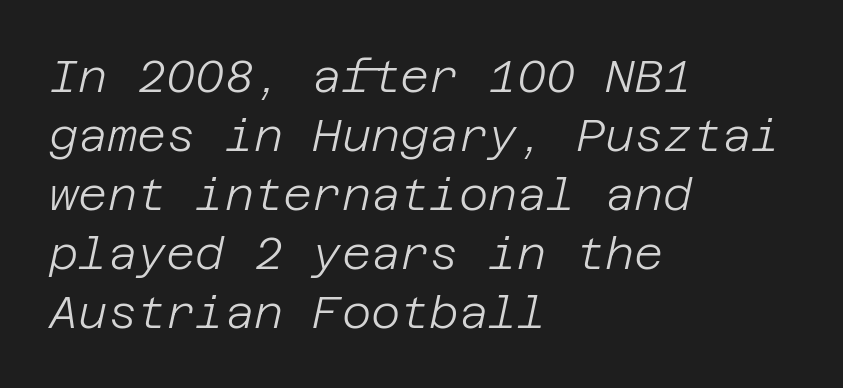
Just letters on the line, the space beneath them empty. Style check: oblique. Standard letterfit; no display-style spreading of the glyphs. The strokes are not fattened; the text isn't bold. Evenly set lines give the paragraph a standard silhouette. The rag falls on the right side of this text block.
